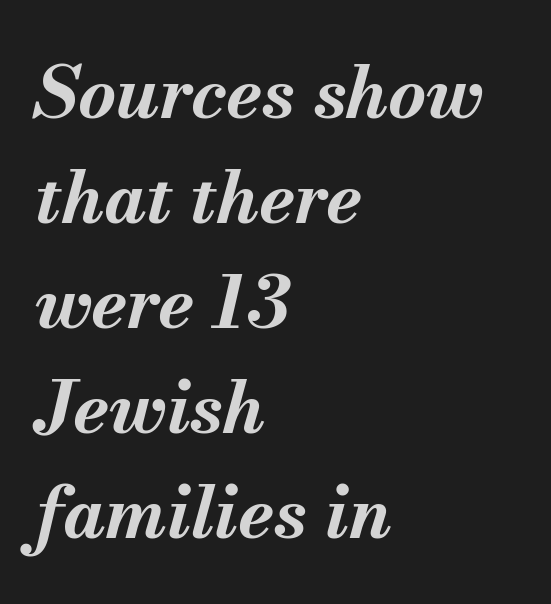
The image shows 73 px bold type, italic (leaning right); set left-aligned, normal line spacing (1.44x), normal letter spacing, not underlined; medium stroke contrast and a small x-height.
